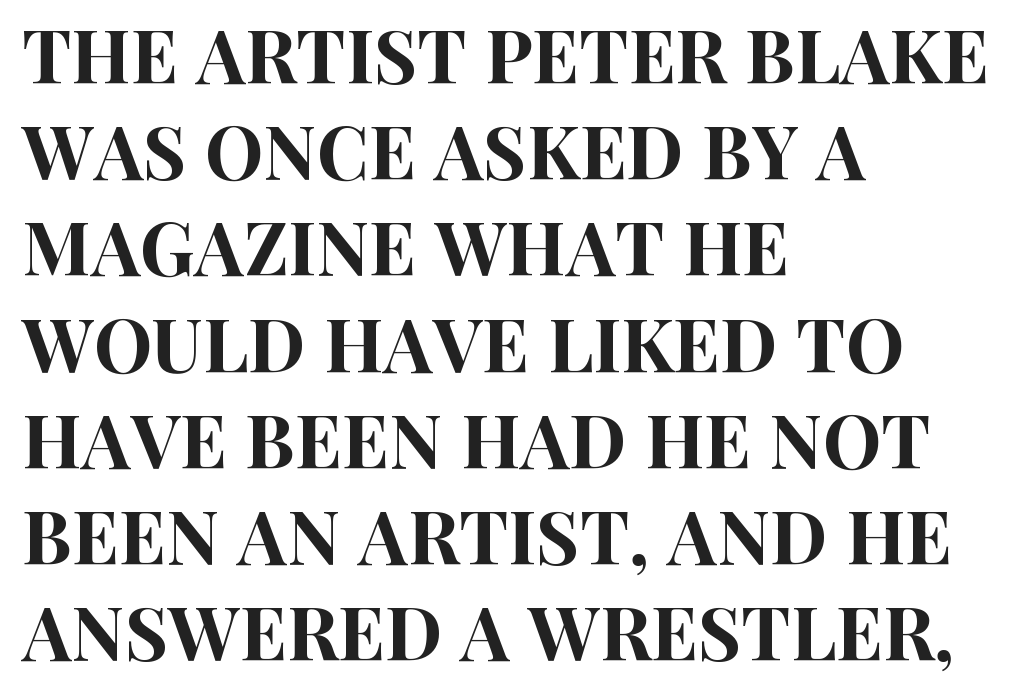
All the whitespace from short lines collects on the right. Nope, no serifs anywhere on these letters. Standard letterfit; no display-style spreading of the glyphs. Designer's note — italics off, roman on. The face used here is proportionally spaced, like ordinary book or web type.
